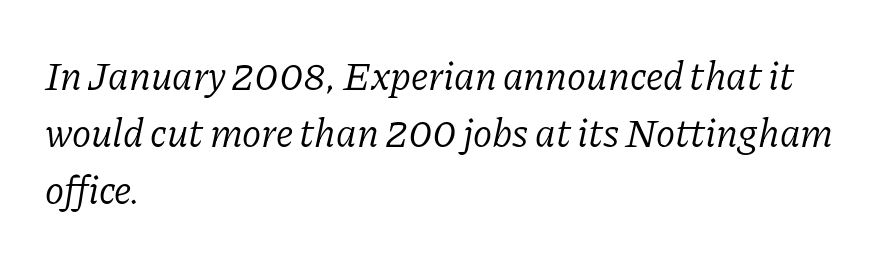
Q: Is the text bold? A: No.
Q: Is the text italic (slanted)? A: Yes, it leans right by about 11 degrees.
Q: Is the typeface a serif or a sans-serif typeface? A: Serif.
Q: Is the text underlined? A: No.
Q: How is the paragraph aligned? A: Left-aligned.
Q: Is the spacing between letters normal or unusually wide? A: Normal.
Q: Is the spacing between lines tight, normal or loose? A: Normal.
Q: Width (condensed, normal, or wide)? A: Normal.
Q: Stroke contrast? A: Low.
Q: x-height? A: Medium.
Q: Monospaced? A: No.
